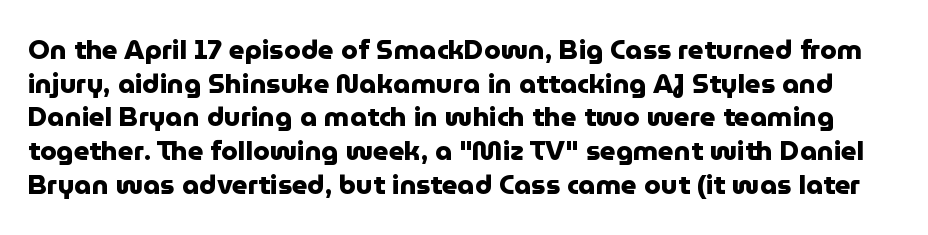
The image shows 27 px bold type, upright; set normal line spacing (1.25x), normal letter spacing, not underlined.
